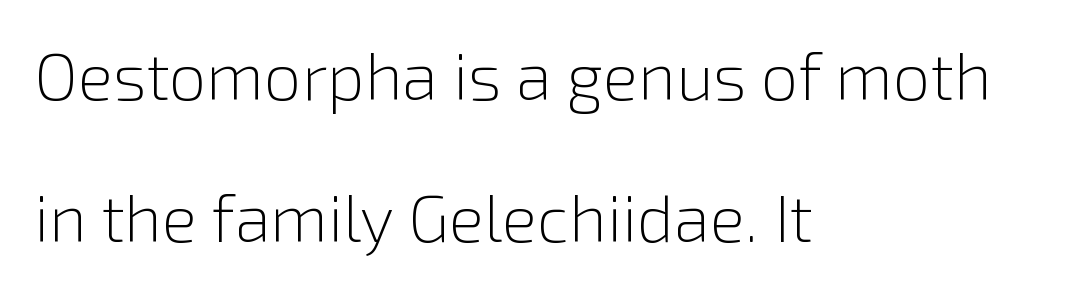
Left-aligned paragraph, ragged on the right. The letters look calm and open, with moderate or lighter stems. What's the leading like? Stretched, with rows far apart. The gaps between neighbouring characters are ordinary and unremarkable.
